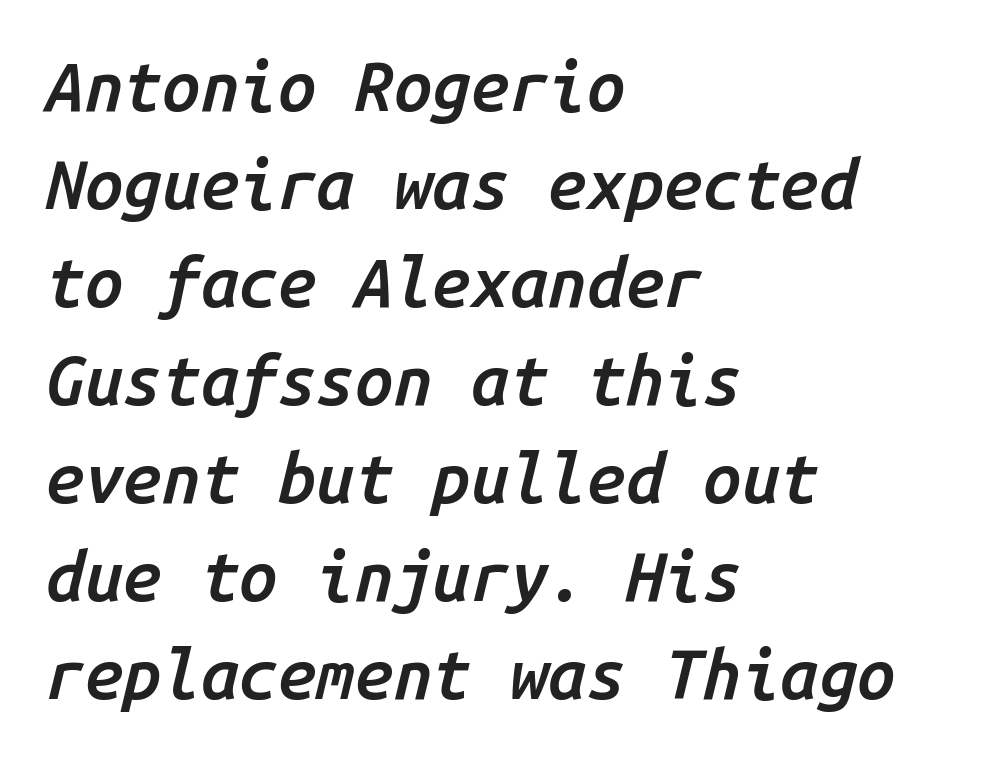
{"italic": "yes", "lean": "right", "slant_degrees": 14, "bold": "semi", "weight": "semibold", "width": "normal", "stroke_contrast": "low", "x_height": "medium", "monospaced": "yes", "underline": "no", "align": "left", "line_spacing": "normal", "line_spacing_ratio": 1.42, "letter_spacing": "normal", "letter_spacing_em": 0.0, "glyph_px": 69}
